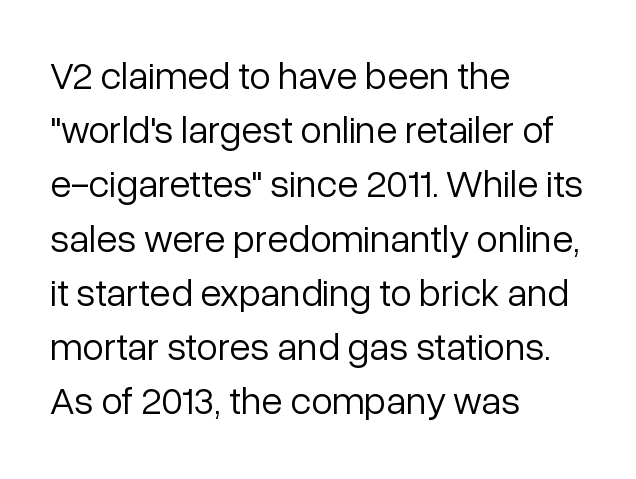
Each stroke keeps to a modest, everyday thickness or less. Left-aligned paragraph, ragged on the right. The leading is moderate, giving the passage an even texture. You can tell it's not italic because the verticals are truly vertical. Caption: standard tracking, unaltered. Words float on clear page, feet unadorned.
